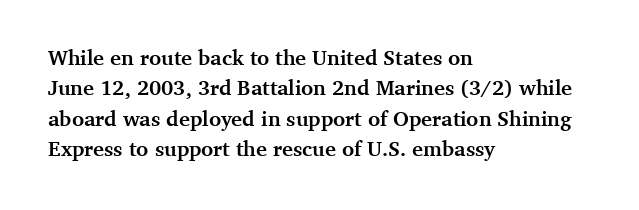
The image shows 21 px bold type, upright; set left-aligned, normal line spacing (1.45x), normal letter spacing, not underlined.
